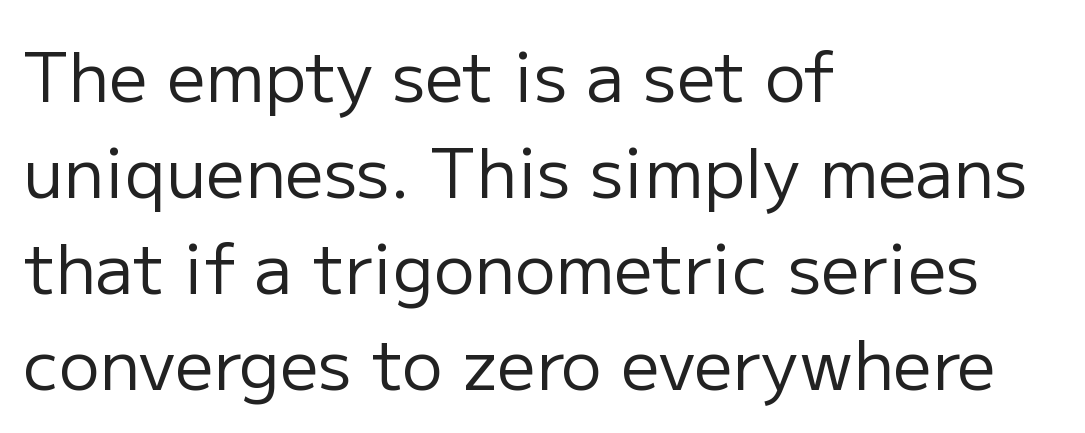
Q: Is the text bold? A: No.
Q: Is the text italic (slanted)? A: No, it is upright.
Q: Is the typeface a serif or a sans-serif typeface? A: Sans-serif.
Q: Is the text underlined? A: No.
Q: How is the paragraph aligned? A: Left-aligned.
Q: Is the spacing between letters normal or unusually wide? A: Normal.
Q: Is the spacing between lines tight, normal or loose? A: Normal.
Q: Width (condensed, normal, or wide)? A: Normal.
Q: Stroke contrast? A: Low.
Q: x-height? A: Medium.
Q: Monospaced? A: No.
